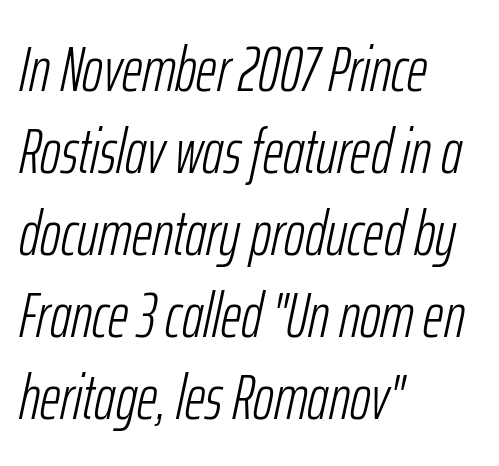
Q: Is the text bold? A: No.
Q: Is the text italic (slanted)? A: Yes, it leans right by about 12 degrees.
Q: Is the text underlined? A: No.
Q: How is the paragraph aligned? A: Left-aligned.
Q: Is the spacing between letters normal or unusually wide? A: Normal.
Q: Is the spacing between lines tight, normal or loose? A: Normal.
Q: Width (condensed, normal, or wide)? A: Condensed.
Q: Stroke contrast? A: Low.
Q: x-height? A: Medium.
Q: Monospaced? A: No.
